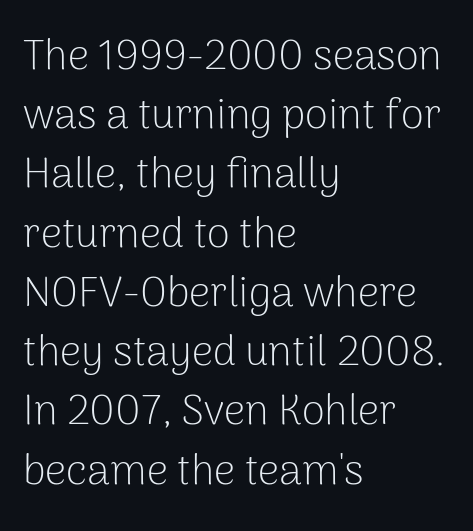
These lines are composed in type without serifs. Bare-footed words on every line. This sample has the flowing, uneven cadence of proportional lettering. The passage shown is not bold in any degree. No extra tracking has been applied to these lines. The text block is weighted toward the left margin, trailing off unevenly rightward.
